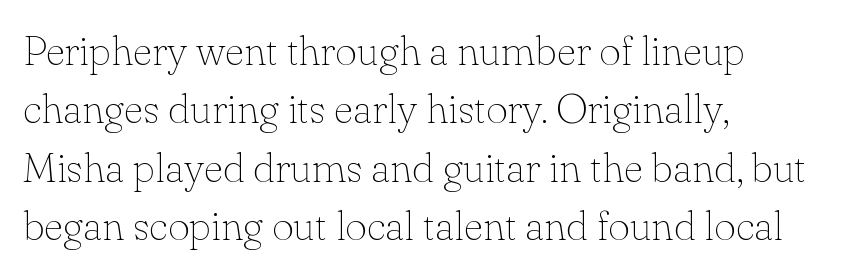
{"serif": "yes", "italic": "no", "bold": "no", "weight": "thin", "width": "normal", "stroke_contrast": "low", "x_height": "small", "monospaced": "no", "underline": "no", "align": "left", "line_spacing": "normal", "line_spacing_ratio": 1.39, "letter_spacing": "normal", "letter_spacing_em": 0.0, "glyph_px": 42}
